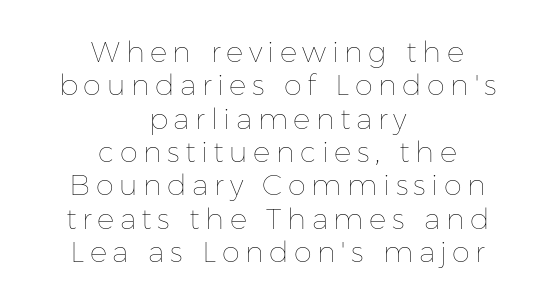
{"italic": "no", "bold": "no", "weight": "thin", "width": "normal", "stroke_contrast": "low", "x_height": "medium", "monospaced": "no", "underline": "no", "align": "center", "line_spacing": "tight", "line_spacing_ratio": 1.15, "glyph_px": 29}
